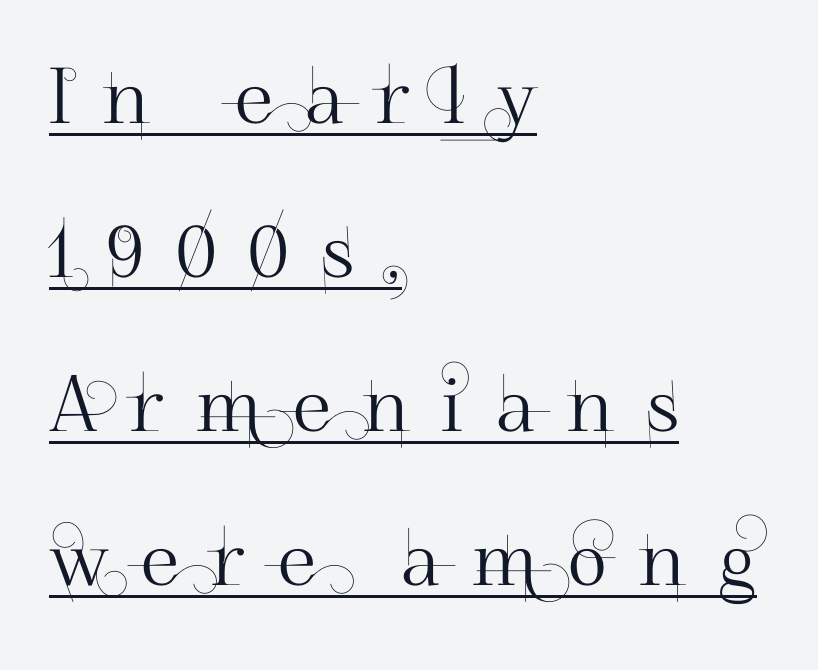
{"serif": "no", "italic": "no", "width": "normal", "stroke_contrast": "high", "x_height": "small", "monospaced": "no", "underline": "yes", "align": "left", "line_spacing": "loose", "line_spacing_ratio": 2.0, "letter_spacing": "wide", "letter_spacing_em": 0.42, "glyph_px": 77}
